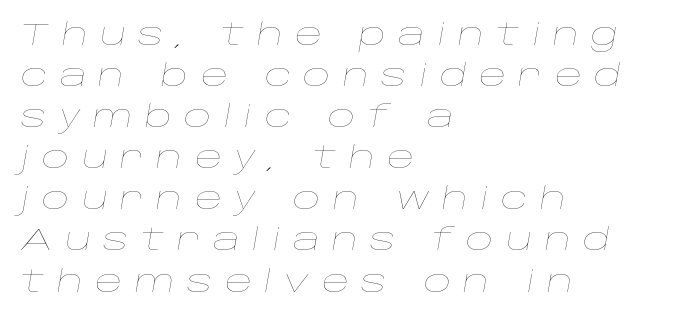
Stem width sits at or under what a default text font uses. Style check: oblique. Tracking here is generous; glyphs stand well apart from one another. Leading: standard.
